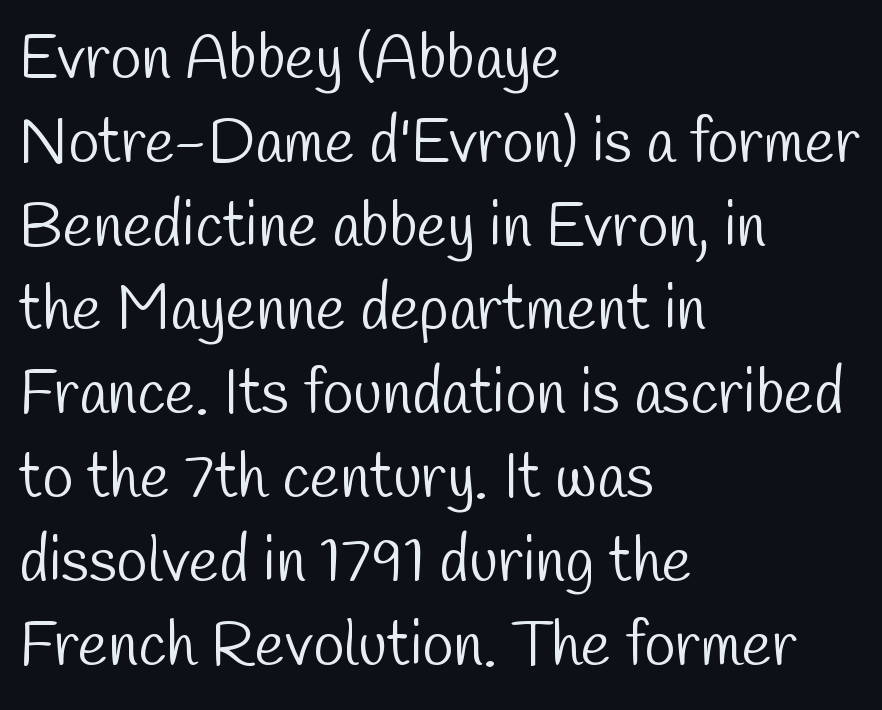
Q: Is the text bold? A: No.
Q: Is the typeface a serif or a sans-serif typeface? A: Sans-serif.
Q: Is the text underlined? A: No.
Q: How is the paragraph aligned? A: Left-aligned.
Q: Is the spacing between letters normal or unusually wide? A: Normal.
Q: Is the spacing between lines tight, normal or loose? A: Normal.
Q: Width (condensed, normal, or wide)? A: Condensed.
Q: Stroke contrast? A: Low.
Q: x-height? A: Medium.
Q: Monospaced? A: No.
